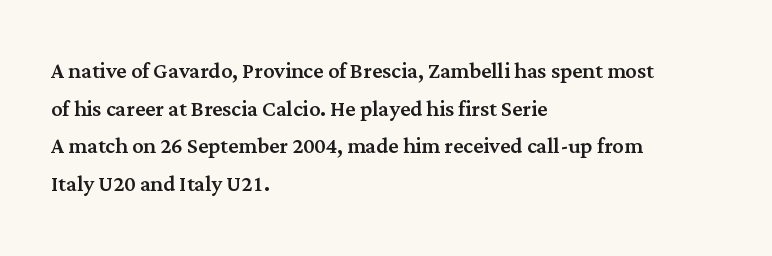
Q: Is the text italic (slanted)? A: No, it is upright.
Q: Is the typeface a serif or a sans-serif typeface? A: Serif.
Q: Is the text underlined? A: No.
Q: How is the paragraph aligned? A: Left-aligned.
Q: Is the spacing between letters normal or unusually wide? A: Normal.
Q: Is the spacing between lines tight, normal or loose? A: Normal.
Q: Width (condensed, normal, or wide)? A: Normal.
Q: Stroke contrast? A: Medium.
Q: x-height? A: Medium.
Q: Monospaced? A: No.
